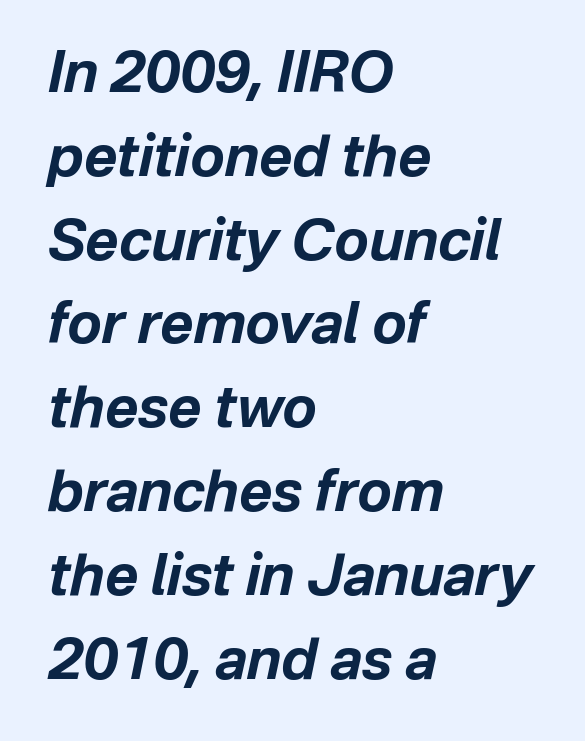
{"italic": "yes", "lean": "right", "slant_degrees": 12, "bold": "yes", "weight": "bold", "width": "normal", "stroke_contrast": "low", "x_height": "medium", "monospaced": "no", "underline": "no", "align": "left", "line_spacing": "normal", "line_spacing_ratio": 1.47, "letter_spacing": "normal", "letter_spacing_em": 0.0, "glyph_px": 57}
